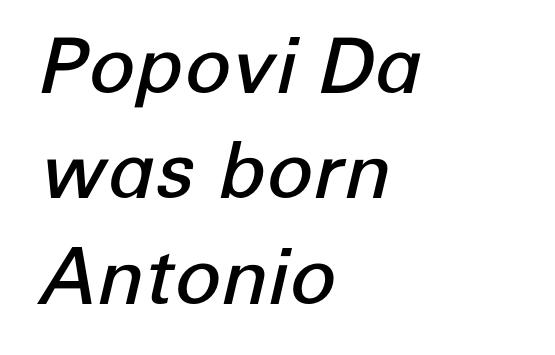
Typographic density is moderately raised because the face is semibold. Which margin do the lines hug? The left one — the right edge is uneven. The rows are spaced the way most documents space them. This rendering leaves character spacing at its baseline value. In terms of posture, this sample is oblique.
